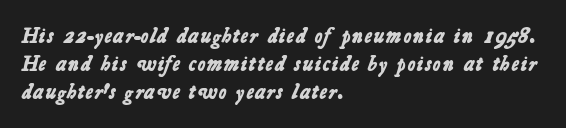
Q: Is the text bold? A: Yes.
Q: Is the text underlined? A: No.
Q: How is the paragraph aligned? A: Left-aligned.
Q: Is the spacing between letters normal or unusually wide? A: Normal.
Q: Is the spacing between lines tight, normal or loose? A: Normal.
